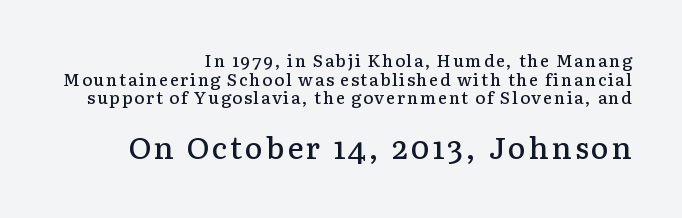
Q: Is the text bold? A: Semi-bold.
Q: Is the text italic (slanted)? A: No, it is upright.
Q: Is the typeface a serif or a sans-serif typeface? A: Serif.
Q: Is the text underlined? A: No.
Q: How is the paragraph aligned? A: Right-aligned.
Q: Is the spacing between lines tight, normal or loose? A: Tight.
Q: Which block of text is set in a larger size, the first (top) or the second (bottom)? A: The second (bottom) one.
Q: Width (condensed, normal, or wide)? A: Normal.
Q: Stroke contrast? A: Low.
Q: x-height? A: Medium.
Q: Monospaced? A: No.
